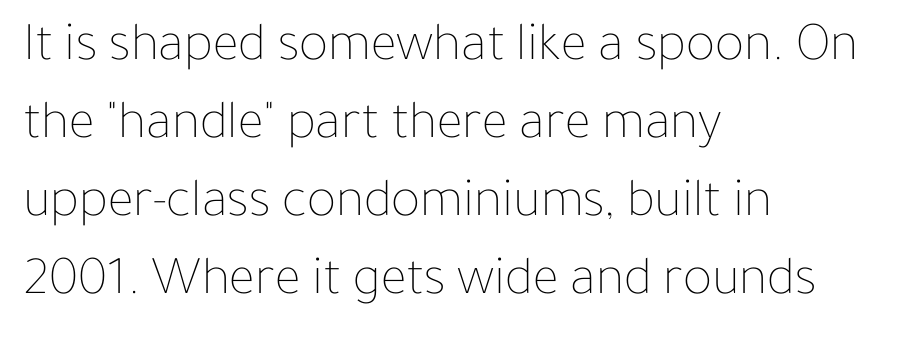
The image shows 55 px thin type, upright; set left-aligned, normal line spacing (1.42x), normal letter spacing, not underlined; low stroke contrast and a medium x-height.
